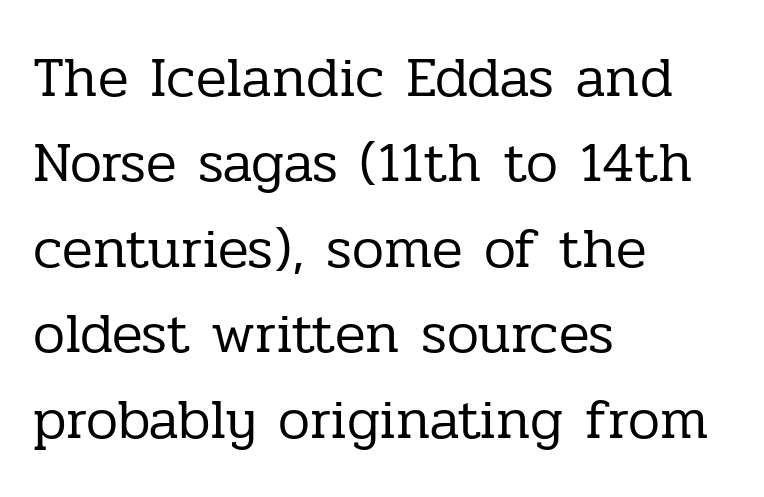
Note: serifs present on the glyphs. Successive baselines arrive at the customary interval. Visually the block forms a straight wall on the left and a jagged coastline on the right. The line texture is even and compact thanks to regular tracking.
